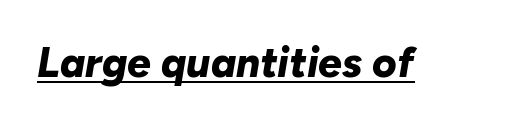
{"italic": "yes", "lean": "right", "slant_degrees": 10, "bold": "yes", "weight": "bold", "width": "normal", "stroke_contrast": "low", "x_height": "medium", "monospaced": "no", "underline": "yes", "letter_spacing": "normal", "letter_spacing_em": 0.0, "glyph_px": 42}
